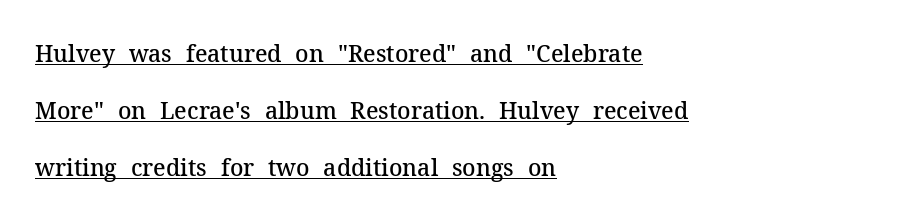
Widely set lines give the paragraph a tall, airy silhouette. In CSS terms this would be text-align: left. Spacing between characters is what you'd get straight out of the box. The axis of the letterforms is exactly vertical. Caption: lettering with a line underneath.
